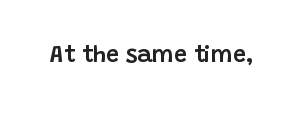
Q: Is the text italic (slanted)? A: No, it is upright.
Q: Is the text underlined? A: No.
Q: Is the spacing between letters normal or unusually wide? A: Normal.
